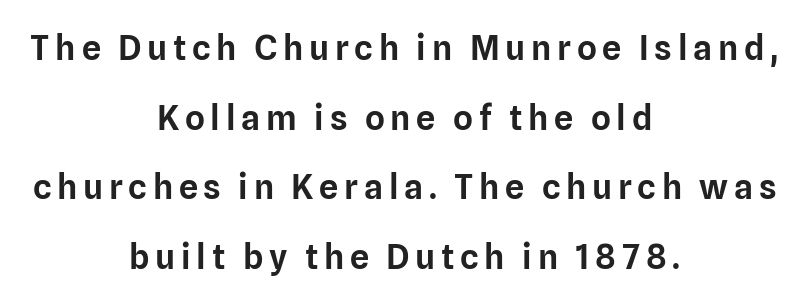
The image shows 34 px sans-serif type, upright; set centered, loose line spacing (2.05x), not underlined; low stroke contrast and a medium x-height.
